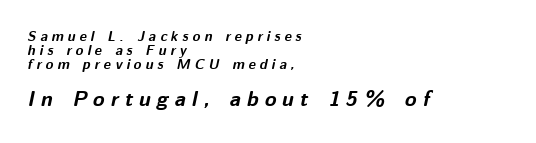
{"italic": "yes", "lean": "right", "slant_degrees": 12, "bold": "yes", "underline": "no", "align": "left", "line_spacing": "tight", "line_spacing_ratio": 1.0, "letter_spacing": "wide", "letter_spacing_em": 0.29, "larger_block": "second", "size_ratio": 1.5, "glyph_px": 21}
